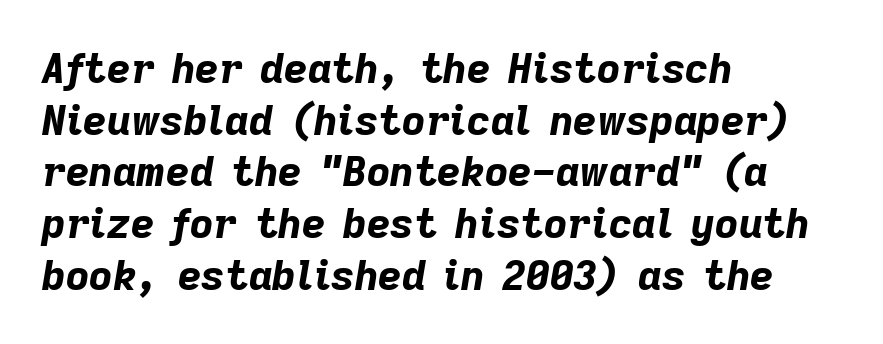
{"italic": "yes", "lean": "right", "slant_degrees": 9, "bold": "yes", "weight": "bold", "width": "normal", "stroke_contrast": "low", "x_height": "medium", "monospaced": "no", "underline": "no", "align": "left", "line_spacing": "normal", "line_spacing_ratio": 1.26, "letter_spacing": "normal", "letter_spacing_em": 0.0, "glyph_px": 41}
